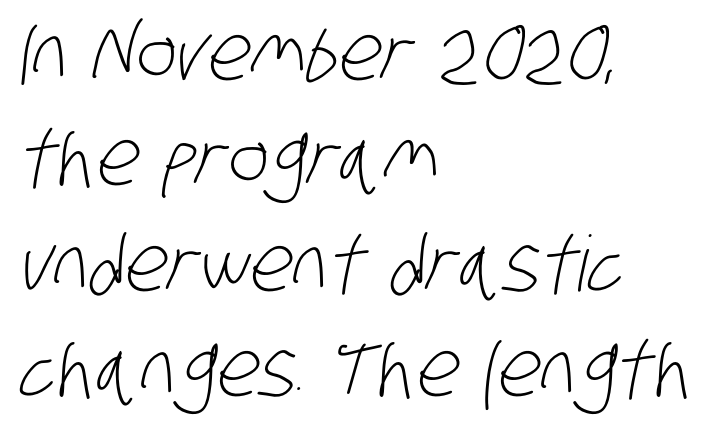
Q: Is the text bold? A: No.
Q: Is the typeface a serif or a sans-serif typeface? A: Sans-serif.
Q: Is the text underlined? A: No.
Q: How is the paragraph aligned? A: Left-aligned.
Q: Is the spacing between letters normal or unusually wide? A: Normal.
Q: Is the spacing between lines tight, normal or loose? A: Normal.
Q: Width (condensed, normal, or wide)? A: Condensed.
Q: Stroke contrast? A: Low.
Q: x-height? A: Large.
Q: Monospaced? A: No.
